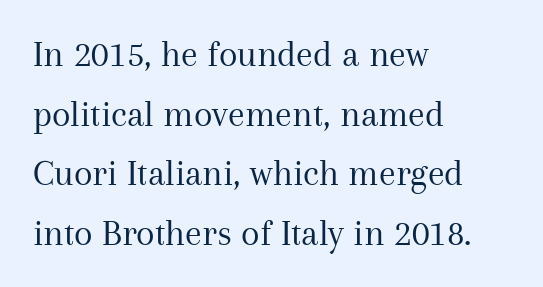
The image shows 38 px regular-weight serif type, upright; set left-aligned, normal line spacing (1.57x), normal letter spacing, not underlined; medium stroke contrast and a medium x-height.
